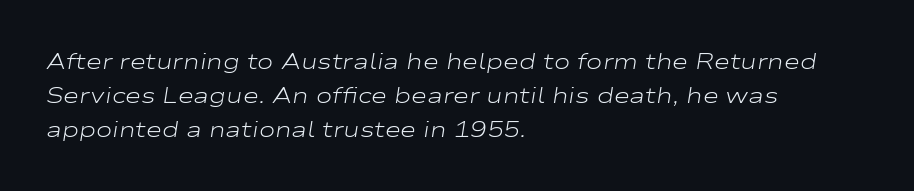
{"italic": "yes", "lean": "right", "slant_degrees": 9, "bold": "no", "underline": "no", "align": "left", "line_spacing": "normal", "line_spacing_ratio": 1.54, "letter_spacing": "normal", "letter_spacing_em": 0.0, "glyph_px": 22}
